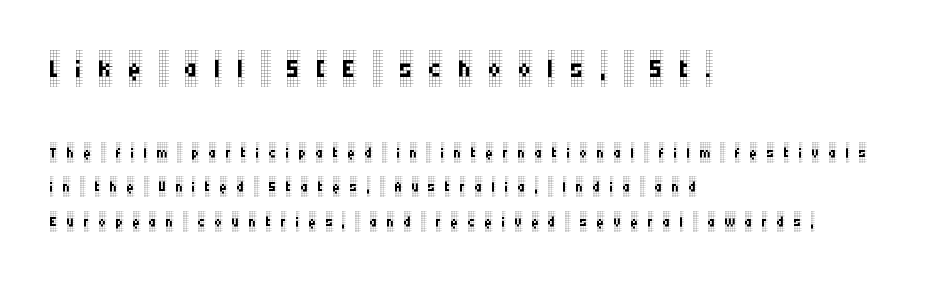
A typesetter would mark this as roman, not italic. No extra ink here — the face is not bold. The ragged edge is on the right, which tells us the setting is flush left. Is there much room between lines? A standard amount, neither cramped nor airy. Top chunk: large. Bottom chunk: small. These lines are rendered in a variable-pitch font.
